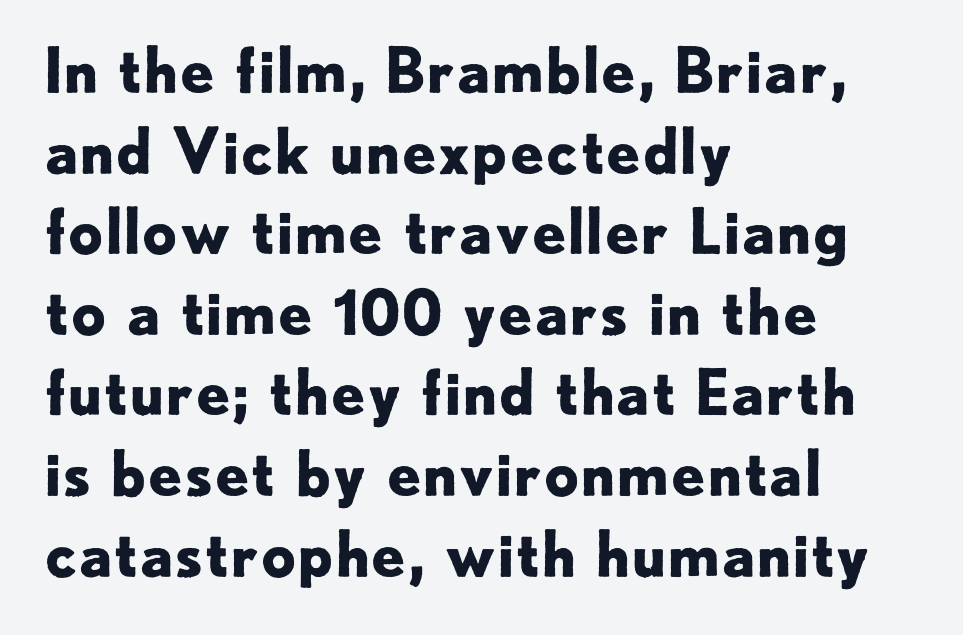
{"serif": "no", "italic": "no", "bold": "yes", "weight": "bold", "width": "normal", "stroke_contrast": "low", "x_height": "small", "monospaced": "no", "underline": "no", "align": "left", "line_spacing": "normal", "line_spacing_ratio": 1.3, "letter_spacing": "normal", "letter_spacing_em": 0.0, "glyph_px": 62}
